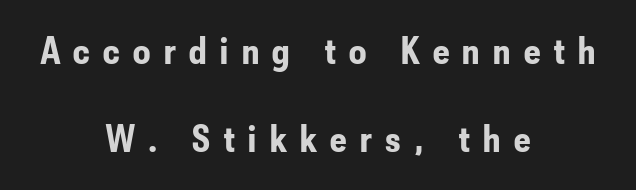
The image shows 38 px bold, condensed sans-serif type, upright; set centered, loose line spacing (2.31x), unusually wide letter spacing (+0.36 em), not underlined; low stroke contrast and a small x-height.
